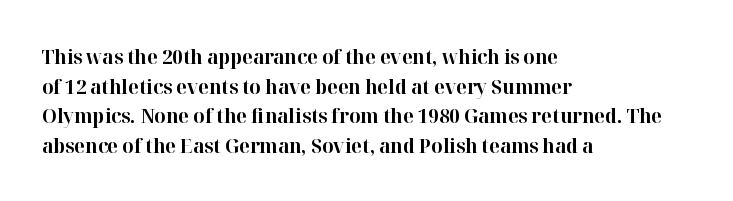
The rendering uses a bold face; every stroke is thick and dark. Compared with a centered layout, this one pins lines to the left instead. Underline: absent. In terms of letterspacing, this is plain default setting. Italic: no, the glyphs are upright roman. How would I describe the line gaps? Plain and ordinary.
